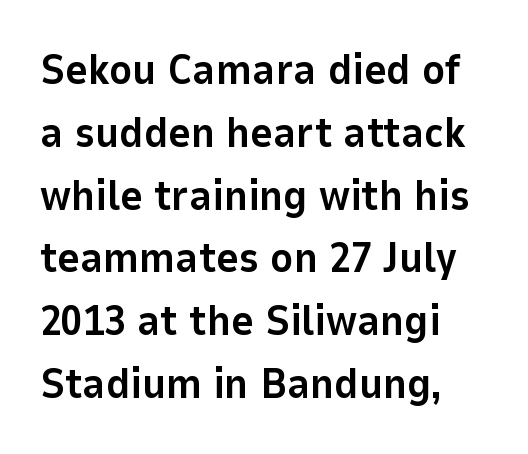
The image shows 43 px bold sans-serif type, upright; set left-aligned, normal line spacing (1.46x), normal letter spacing, not underlined; low stroke contrast and a medium x-height.
